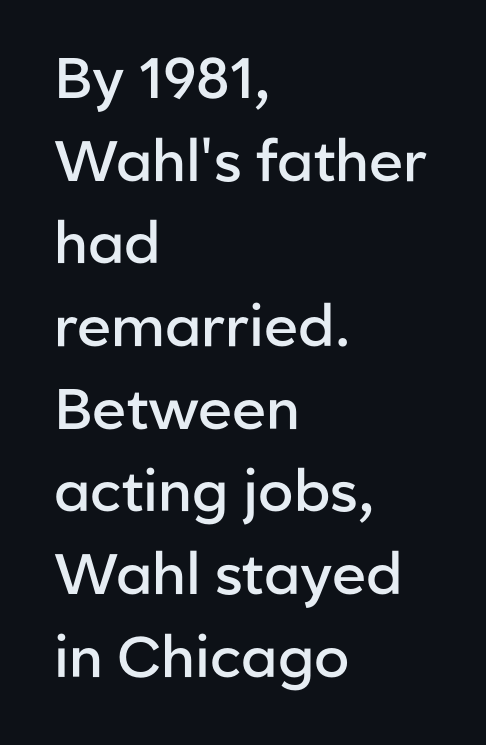
Every letter is mildly thick-stroked: semibold rather than bold. The space beneath each line is pristine and unruled. Is this a fixed-width face? No — the glyphs have proportional, varying widths. Are there feet on the stems? There aren't — it's a sans.
